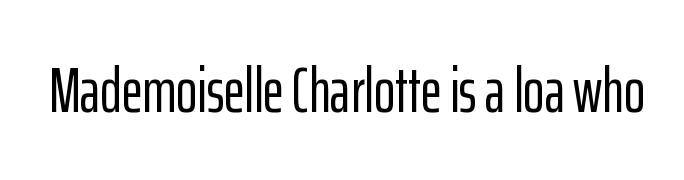
The image shows 64 px condensed sans-serif type, upright; set normal letter spacing, not underlined; low stroke contrast and a medium x-height.
